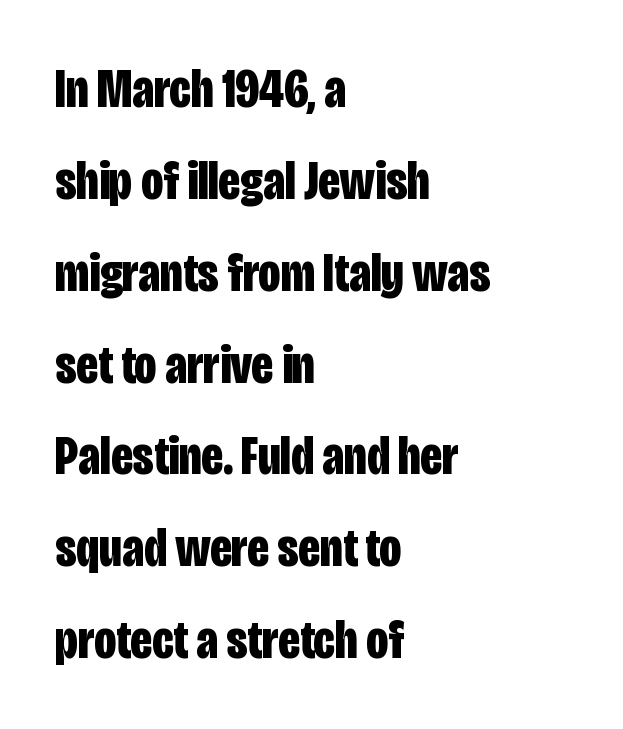
Q: Is the text bold? A: Yes.
Q: Is the text italic (slanted)? A: No, it is upright.
Q: Is the typeface a serif or a sans-serif typeface? A: Sans-serif.
Q: Is the text underlined? A: No.
Q: How is the paragraph aligned? A: Left-aligned.
Q: Is the spacing between letters normal or unusually wide? A: Normal.
Q: Is the spacing between lines tight, normal or loose? A: Normal.
Q: Width (condensed, normal, or wide)? A: Condensed.
Q: Stroke contrast? A: Low.
Q: x-height? A: Large.
Q: Monospaced? A: No.
